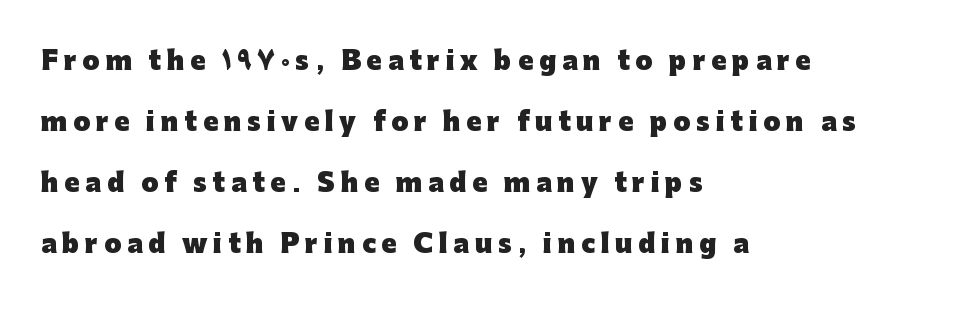
{"italic": "no", "bold": "yes", "underline": "no", "align": "left", "line_spacing": "loose", "line_spacing_ratio": 2.44, "letter_spacing": "wide", "letter_spacing_em": 0.23, "glyph_px": 25}
